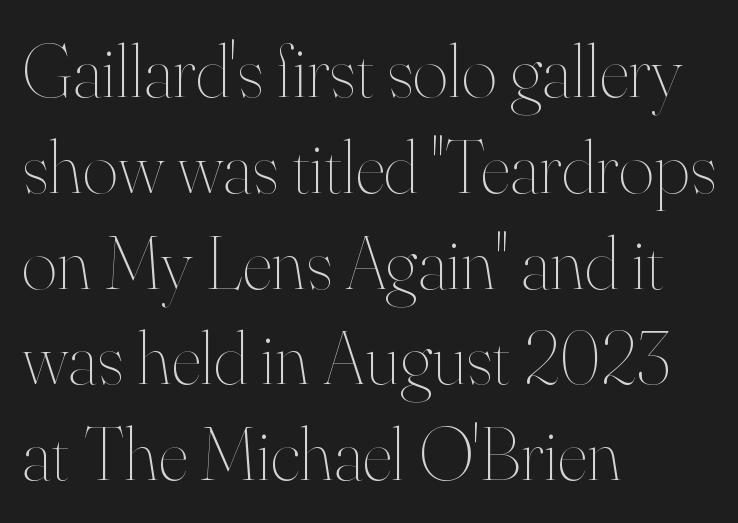
Q: Is the text bold? A: No.
Q: Is the text italic (slanted)? A: No, it is upright.
Q: Is the text underlined? A: No.
Q: How is the paragraph aligned? A: Left-aligned.
Q: Is the spacing between letters normal or unusually wide? A: Normal.
Q: Is the spacing between lines tight, normal or loose? A: Normal.
Q: Width (condensed, normal, or wide)? A: Normal.
Q: Stroke contrast? A: High.
Q: x-height? A: Small.
Q: Monospaced? A: No.
